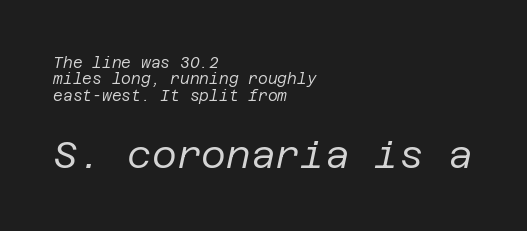
The image shows 38 px regular-weight type, italic (leaning right); set left-aligned, tight line spacing (1.09x), normal letter spacing, not underlined; the second (bottom) block is 2.53x larger; low stroke contrast and a large x-height.
